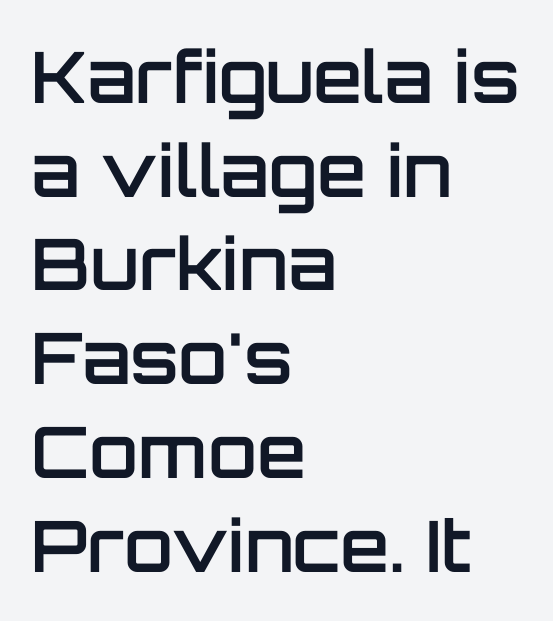
{"serif": "no", "italic": "no", "bold": "semi", "weight": "semibold", "width": "normal", "stroke_contrast": "low", "x_height": "large", "monospaced": "no", "underline": "no", "align": "left", "line_spacing": "normal", "line_spacing_ratio": 1.32, "letter_spacing": "normal", "letter_spacing_em": 0.0, "glyph_px": 71}
